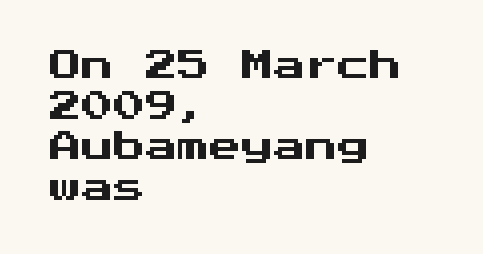
The letters stand straight up with perfectly vertical stems. Every row of glyphs begins at an identical x-position on the left. Leading matches the norm, producing a regular column. Letters rest on an invisible, unmarked baseline. A typesetter would call this zero additional tracking.
